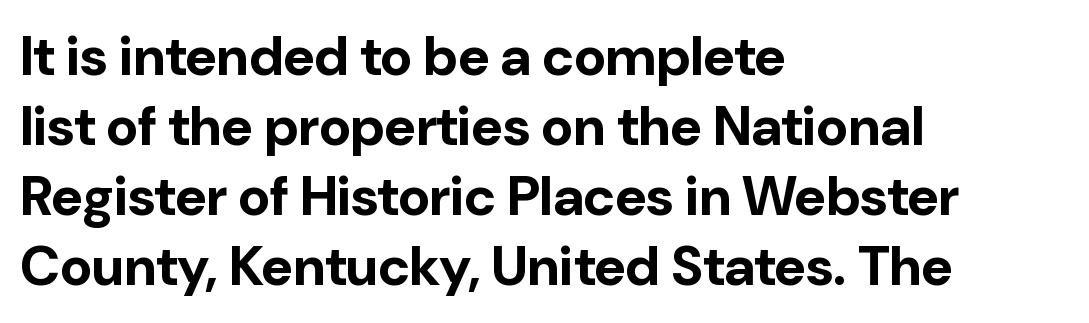
The image shows 55 px bold sans-serif type, upright; set left-aligned, normal line spacing (1.27x), normal letter spacing, not underlined; low stroke contrast and a medium x-height.
